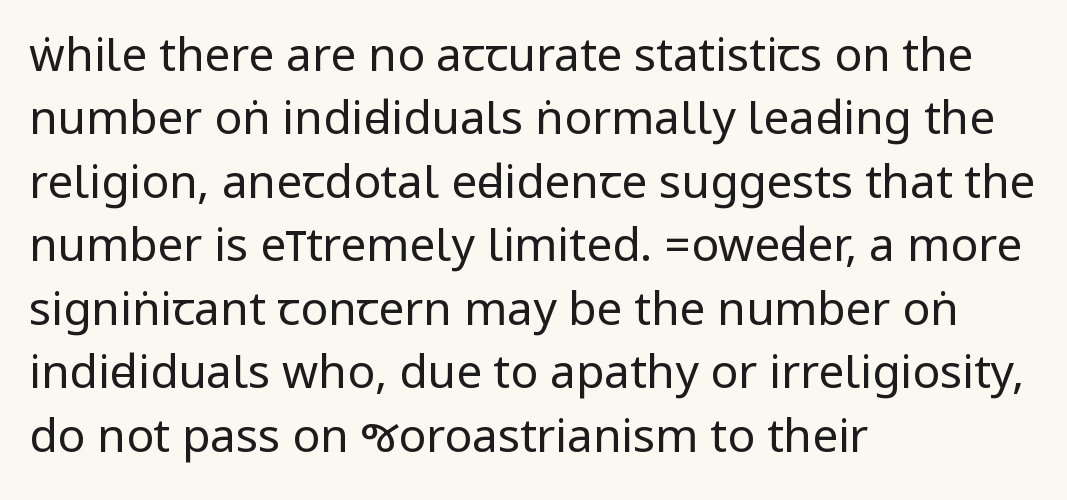
The image shows 46 px regular-weight, condensed sans-serif type, upright; set left-aligned, normal line spacing (1.38x), normal letter spacing, not underlined; low stroke contrast.
